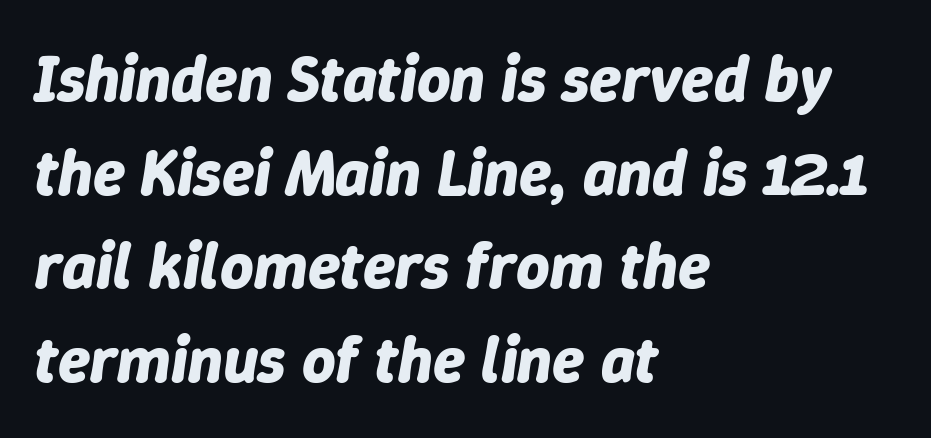
The image shows 65 px bold type, italic (leaning right); set left-aligned, normal line spacing (1.44x), normal letter spacing, not underlined; low stroke contrast and a medium x-height.
